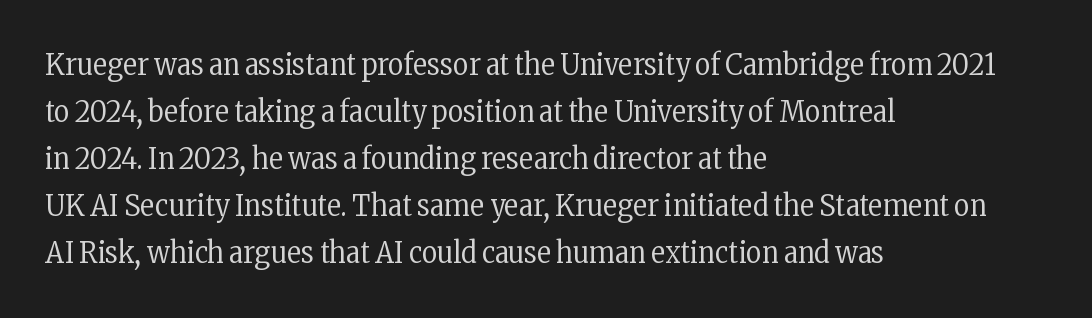
Q: Is the text bold? A: No.
Q: Is the text italic (slanted)? A: No, it is upright.
Q: Is the typeface a serif or a sans-serif typeface? A: Serif.
Q: Is the text underlined? A: No.
Q: How is the paragraph aligned? A: Left-aligned.
Q: Is the spacing between letters normal or unusually wide? A: Normal.
Q: Is the spacing between lines tight, normal or loose? A: Normal.
Q: Width (condensed, normal, or wide)? A: Condensed.
Q: Stroke contrast? A: Low.
Q: x-height? A: Medium.
Q: Monospaced? A: No.
